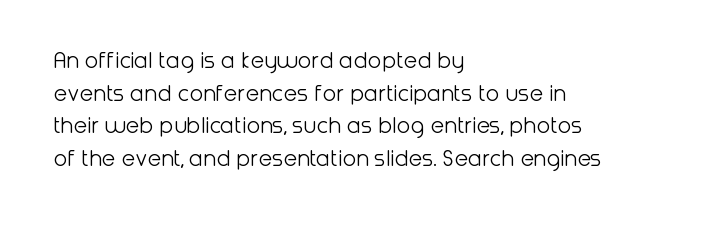
The image shows 25 px text type, upright; set left-aligned, normal line spacing (1.31x), normal letter spacing, not underlined.
